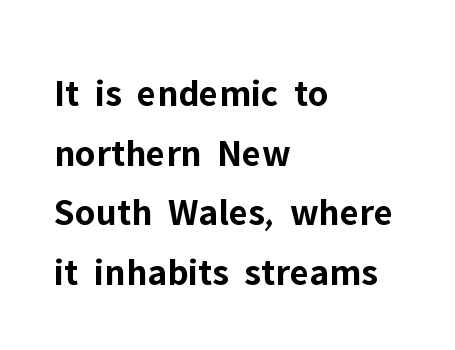
{"serif": "no", "italic": "no", "bold": "yes", "weight": "bold", "width": "normal", "stroke_contrast": "low", "x_height": "medium", "monospaced": "no", "underline": "no", "align": "left", "line_spacing": "normal", "line_spacing_ratio": 1.53, "letter_spacing": "normal", "letter_spacing_em": 0.0, "glyph_px": 39}
